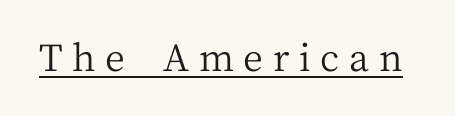
Q: Is the text bold? A: No.
Q: Is the text italic (slanted)? A: No, it is upright.
Q: Is the typeface a serif or a sans-serif typeface? A: Serif.
Q: Is the text underlined? A: Yes.
Q: Is the spacing between letters normal or unusually wide? A: Unusually wide.
Q: Width (condensed, normal, or wide)? A: Normal.
Q: Stroke contrast? A: Medium.
Q: x-height? A: Medium.
Q: Monospaced? A: No.
